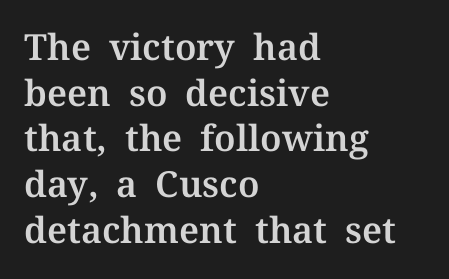
This sample uses an upright cut, with every glyph sitting square on the baseline. This sample uses a serif face. Plain, unruled lines of type. Caption: standard tracking, unaltered.
